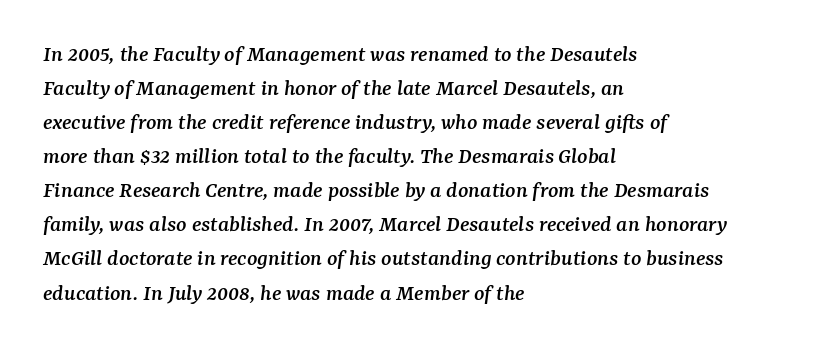
Caption: multi-line text, flush left, ragged right. Vertical spacing — default. Is the letter spacing exaggerated? No — it looks like the ordinary default. Bare-footed words on every line. The glyphs look as if they've been sheared to an angle.
